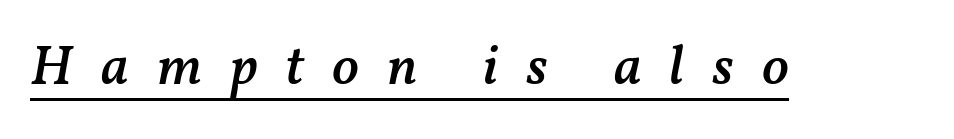
Q: Is the text bold? A: Semi-bold.
Q: Is the text italic (slanted)? A: Yes, it leans right by about 11 degrees.
Q: Is the text underlined? A: Yes.
Q: Is the spacing between letters normal or unusually wide? A: Unusually wide.
Q: Width (condensed, normal, or wide)? A: Normal.
Q: Stroke contrast? A: Medium.
Q: x-height? A: Medium.
Q: Monospaced? A: No.
